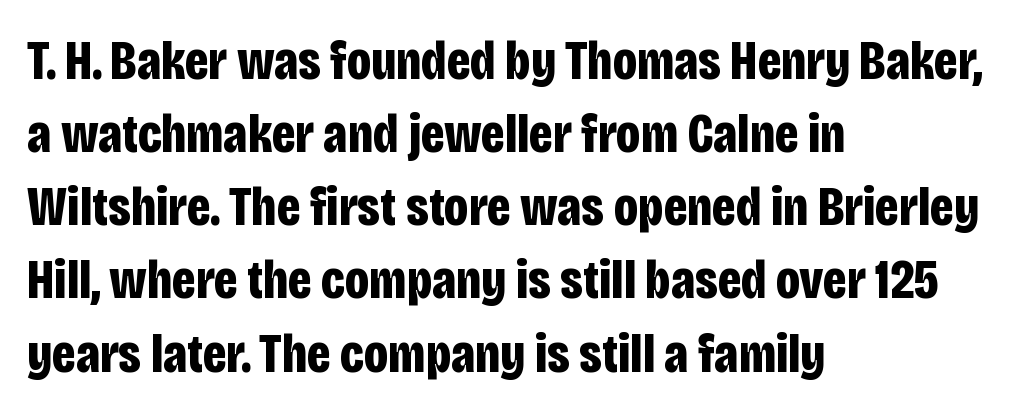
Q: Is the text bold? A: Yes.
Q: Is the text italic (slanted)? A: No, it is upright.
Q: Is the typeface a serif or a sans-serif typeface? A: Sans-serif.
Q: Is the text underlined? A: No.
Q: How is the paragraph aligned? A: Left-aligned.
Q: Is the spacing between letters normal or unusually wide? A: Normal.
Q: Is the spacing between lines tight, normal or loose? A: Normal.
Q: Width (condensed, normal, or wide)? A: Condensed.
Q: Stroke contrast? A: Low.
Q: x-height? A: Large.
Q: Monospaced? A: No.
